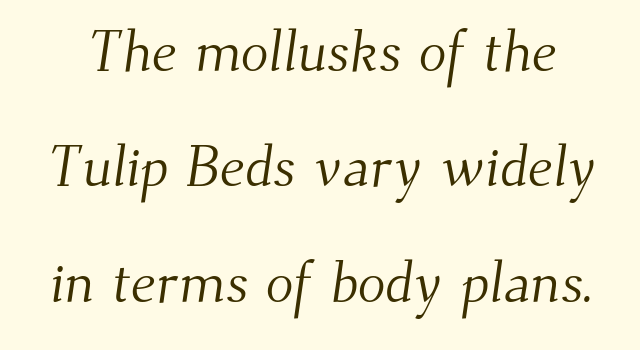
You could fit nearly another row in the gap between these rows. The face used here is proportionally spaced, like ordinary book or web type. Descenders hang freely into open space. Short note: letters normally spaced.
